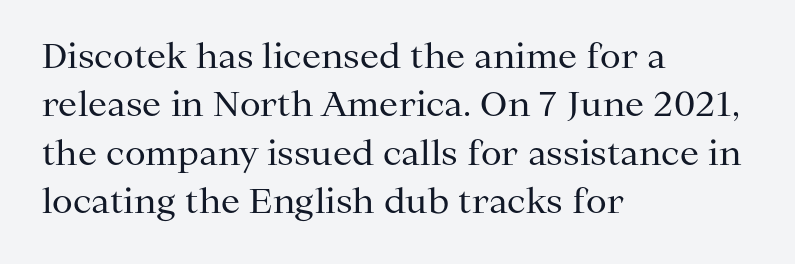
Q: Is the text bold? A: No.
Q: Is the text italic (slanted)? A: No, it is upright.
Q: Is the typeface a serif or a sans-serif typeface? A: Serif.
Q: Is the text underlined? A: No.
Q: How is the paragraph aligned? A: Left-aligned.
Q: Is the spacing between letters normal or unusually wide? A: Normal.
Q: Is the spacing between lines tight, normal or loose? A: Normal.
Q: Width (condensed, normal, or wide)? A: Normal.
Q: Stroke contrast? A: Medium.
Q: x-height? A: Medium.
Q: Monospaced? A: No.
